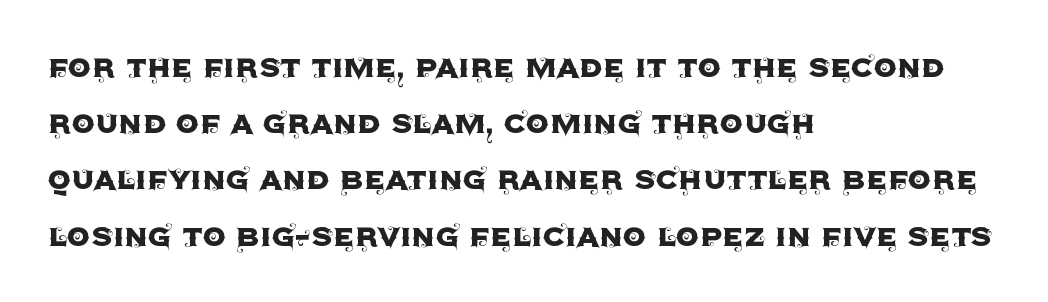
The image shows 37 px sans-serif type, upright; set left-aligned, normal line spacing (1.52x), normal letter spacing, not underlined; a large x-height.
